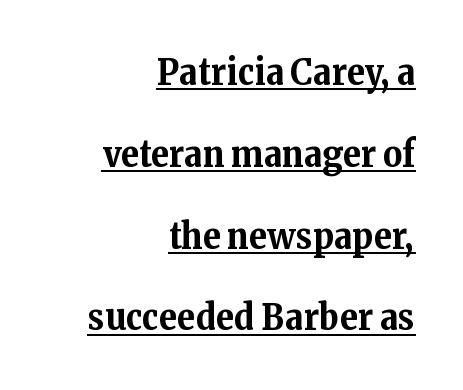
Little horizontal feet cap the strokes, marking this as serif type. Looks like regular typesetting: each glyph gets only the width it needs. These lines are set flush right with a ragged left edge. This rendering leaves character spacing at its baseline value. Heavy, bold letterforms. The lettering holds an erect, upright posture throughout.
